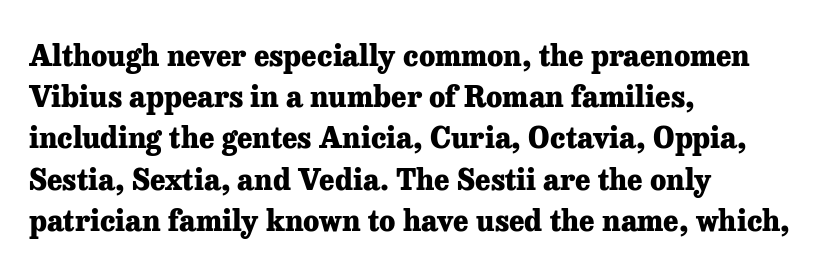
Q: Is the text bold? A: Yes.
Q: Is the text italic (slanted)? A: No, it is upright.
Q: Is the typeface a serif or a sans-serif typeface? A: Serif.
Q: Is the text underlined? A: No.
Q: How is the paragraph aligned? A: Left-aligned.
Q: Is the spacing between letters normal or unusually wide? A: Normal.
Q: Is the spacing between lines tight, normal or loose? A: Normal.
Q: Width (condensed, normal, or wide)? A: Normal.
Q: Stroke contrast? A: Low.
Q: x-height? A: Medium.
Q: Monospaced? A: No.
